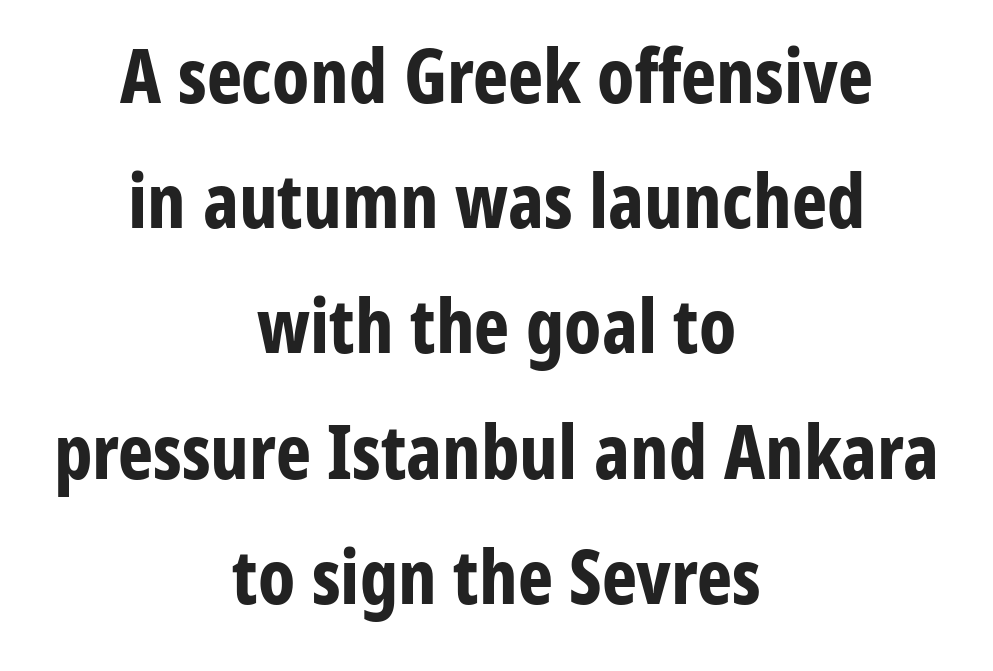
The image shows 75 px bold, condensed sans-serif type, upright; set centered, normal line spacing (1.67x), normal letter spacing, not underlined; low stroke contrast and a medium x-height.
